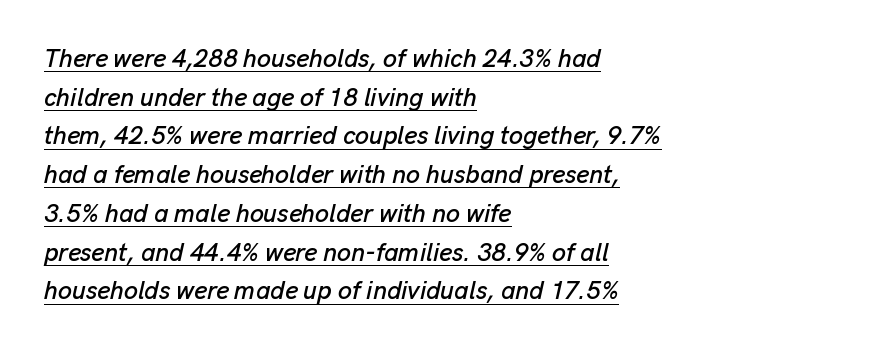
{"italic": "yes", "lean": "right", "slant_degrees": 13, "underline": "yes", "align": "left", "line_spacing": "normal", "line_spacing_ratio": 1.55, "letter_spacing": "normal", "letter_spacing_em": 0.0, "glyph_px": 25}
